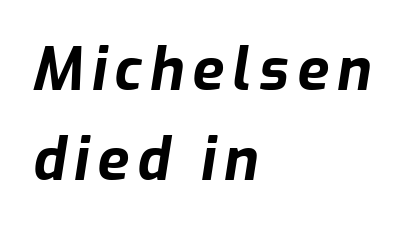
{"italic": "yes", "lean": "right", "slant_degrees": 9, "bold": "yes", "weight": "bold", "width": "normal", "stroke_contrast": "low", "x_height": "medium", "monospaced": "no", "underline": "no", "align": "left", "line_spacing": "normal", "line_spacing_ratio": 1.55, "glyph_px": 58}
